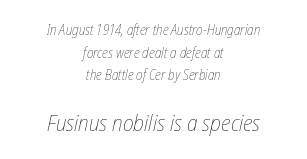
Rendered with sloped, italic letterforms. Each word holds together tightly as a unit, with standard inter-letter gaps. Whoever set this chose a conventional vertical rhythm. Between these two stacked blocks, the lower one wins on size. The string is rendered with underlining switched off. Bold? No — there's no thickening of the strokes.
